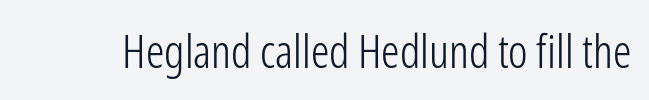
Q: Is the text bold? A: No.
Q: Is the text italic (slanted)? A: No, it is upright.
Q: Is the typeface a serif or a sans-serif typeface? A: Sans-serif.
Q: Is the text underlined? A: No.
Q: Is the spacing between letters normal or unusually wide? A: Normal.
Q: Width (condensed, normal, or wide)? A: Condensed.
Q: Stroke contrast? A: Low.
Q: x-height? A: Medium.
Q: Monospaced? A: No.
